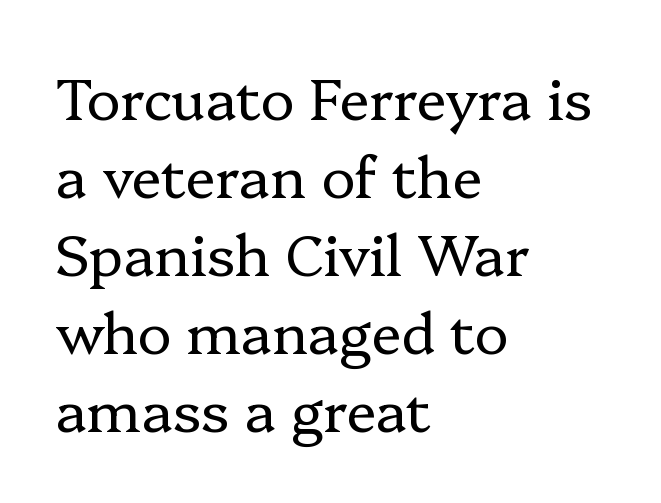
{"serif": "yes", "italic": "no", "bold": "no", "weight": "regular", "width": "normal", "stroke_contrast": "low", "x_height": "medium", "monospaced": "no", "underline": "no", "align": "left", "line_spacing": "normal", "line_spacing_ratio": 1.37, "letter_spacing": "normal", "letter_spacing_em": 0.0, "glyph_px": 57}
